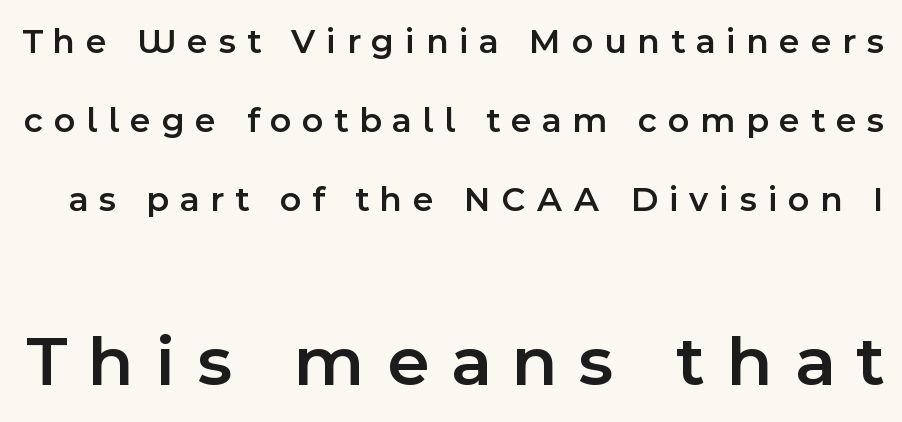
Is the type bold? Partly — it's a semibold, heavier than regular but not fully bold. Has an underline been added? It has not. Here the designer chose a conventional face with non-uniform glyph widths. Airy leading. A typesetter would call this heavily tracked-out type.
